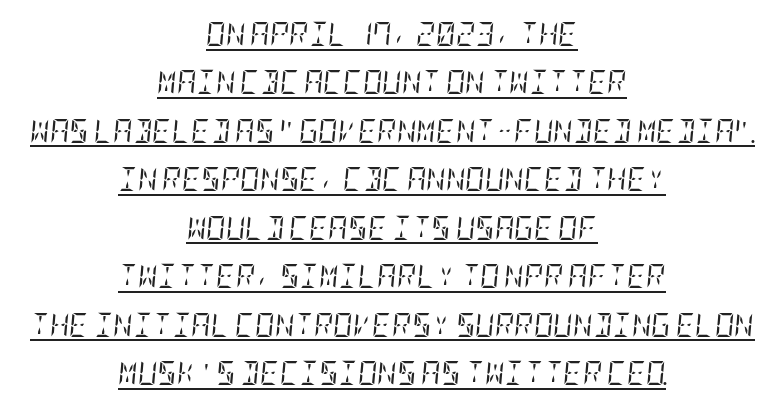
Stem width sits at or under what a default text font uses. Emphasis-style slanted type is in use. Caption: multi-line text, centered on the measure. A typesetter would call this zero additional tracking.
